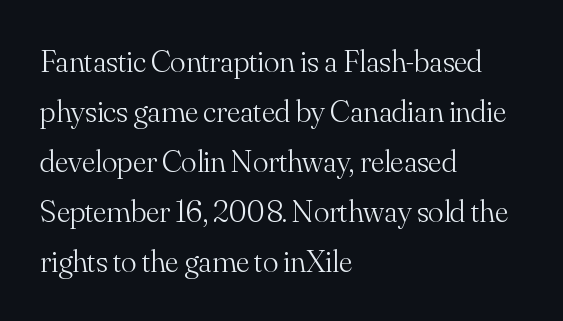
The image shows 32 px light serif type, upright; set left-aligned, normal line spacing (1.56x), normal letter spacing, not underlined; medium stroke contrast and a small x-height.
